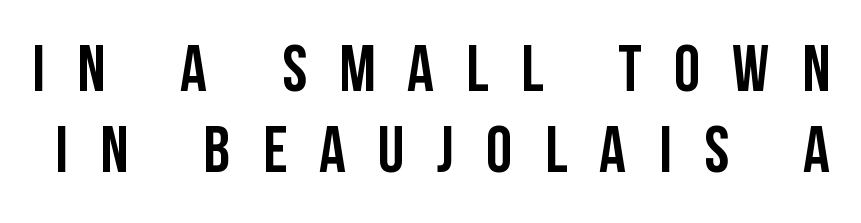
The strip under each line holds only bare page. Serif or sans? Sans — the stroke terminals are bare. Think of a printed novel: that variable character pitch is what you see here. The gaps between neighbouring characters are conspicuously large.
